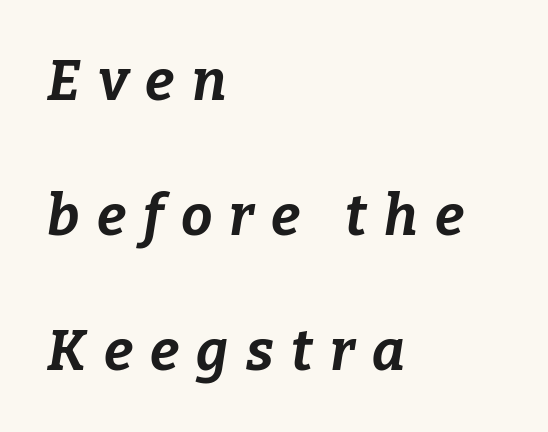
Q: Is the text bold? A: Yes.
Q: Is the text italic (slanted)? A: Yes, it leans right by about 9 degrees.
Q: Is the text underlined? A: No.
Q: How is the paragraph aligned? A: Left-aligned.
Q: Is the spacing between letters normal or unusually wide? A: Unusually wide.
Q: Is the spacing between lines tight, normal or loose? A: Loose.
Q: Width (condensed, normal, or wide)? A: Normal.
Q: Stroke contrast? A: Low.
Q: x-height? A: Medium.
Q: Monospaced? A: No.
